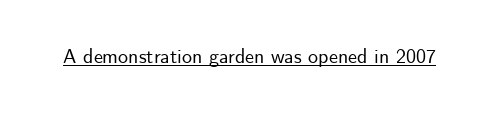
{"italic": "no", "underline": "yes", "letter_spacing": "normal", "letter_spacing_em": 0.0, "glyph_px": 20}
